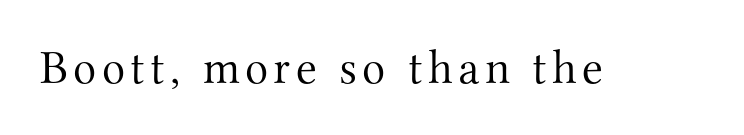
The image shows 48 px light serif type, upright; set not underlined; medium stroke contrast and a small x-height.
